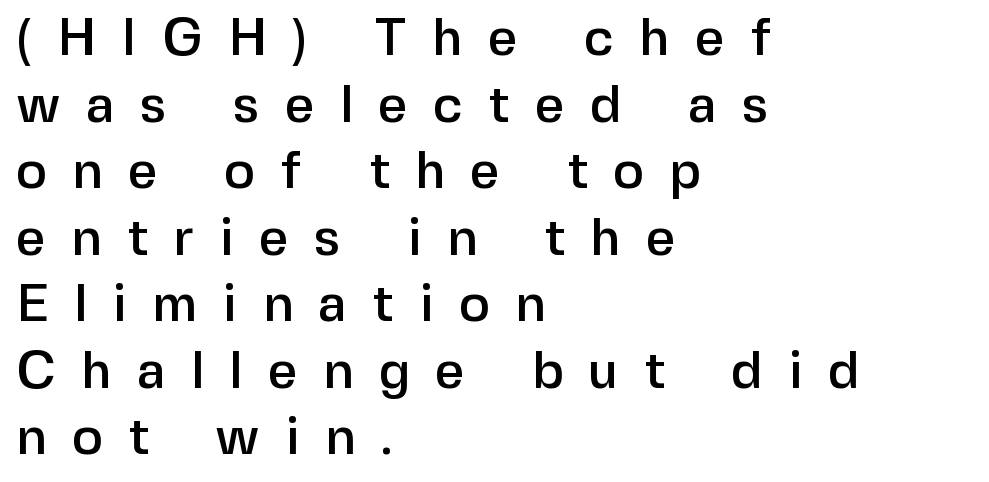
The image shows 52 px sans-serif type, upright; set left-aligned, normal line spacing (1.28x), unusually wide letter spacing (+0.49 em), not underlined; low stroke contrast and a medium x-height.
